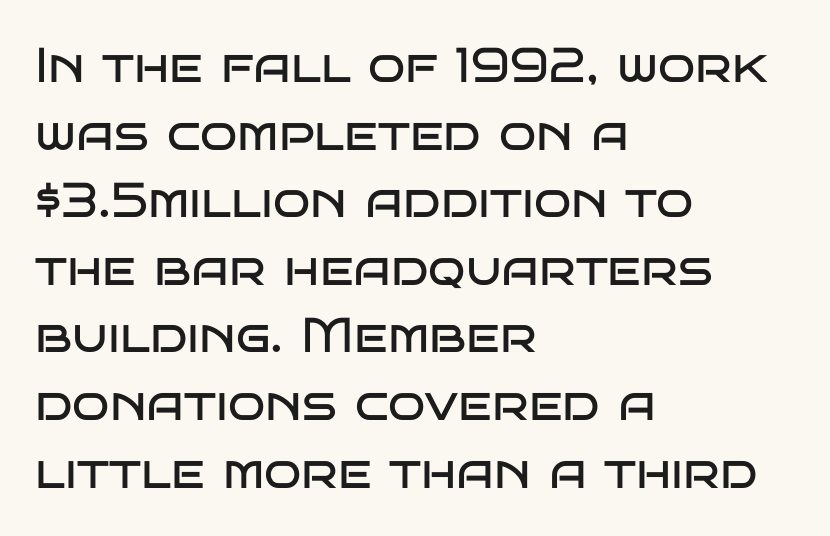
Q: Is the text bold? A: No.
Q: Is the text italic (slanted)? A: No, it is upright.
Q: Is the typeface a serif or a sans-serif typeface? A: Sans-serif.
Q: Is the text underlined? A: No.
Q: How is the paragraph aligned? A: Left-aligned.
Q: Is the spacing between letters normal or unusually wide? A: Normal.
Q: Is the spacing between lines tight, normal or loose? A: Normal.
Q: Width (condensed, normal, or wide)? A: Wide.
Q: Stroke contrast? A: Low.
Q: x-height? A: Large.
Q: Monospaced? A: No.
